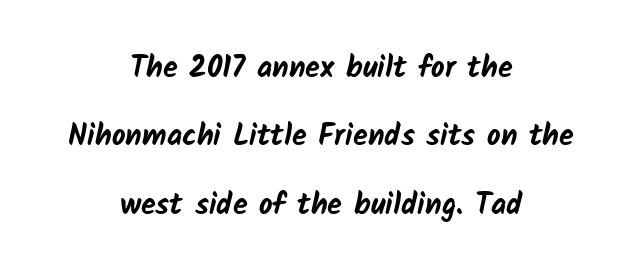
Classification — sans serif. Each word holds together tightly as a unit, with standard inter-letter gaps. The area under the type is left untouched. Airy leading. Does the weight exceed regular? Yes, all the way to bold.
